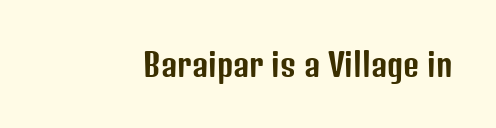
The image shows 31 px condensed sans-serif type, upright; set normal letter spacing, not underlined; low stroke contrast and a medium x-height.
